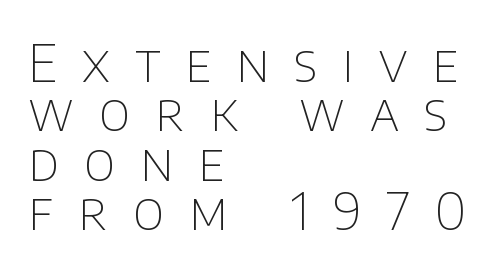
Serif or sans? Sans — the stroke terminals are bare. The face used here is rendered with a markedly widened letterfit. Check the space under the baseline: it is left empty. Interline gaps are noticeably narrow in this sample. Proportional: the letters do not fall into vertical columns. The text block is weighted toward the left margin, trailing off unevenly rightward.
